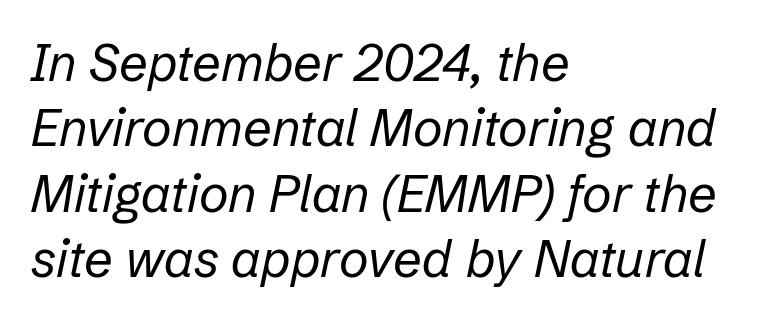
The image shows 51 px regular-weight type, italic (leaning right); set left-aligned, normal line spacing (1.28x), normal letter spacing, not underlined; low stroke contrast and a medium x-height.
